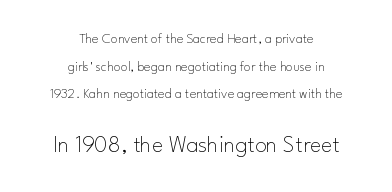
{"italic": "no", "bold": "no", "underline": "no", "align": "center", "line_spacing": "loose", "line_spacing_ratio": 1.98, "letter_spacing": "normal", "letter_spacing_em": 0.0, "larger_block": "second", "size_ratio": 1.71, "glyph_px": 24}
